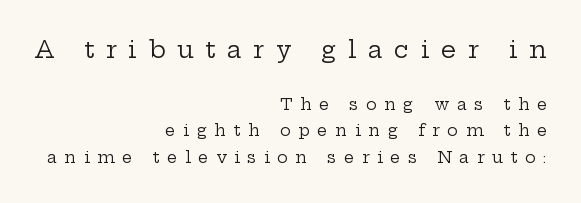
The lettering stays uniformly vertical, giving the passage a roman look. Display-style spreading of the glyphs; the letterfit is very open. The font sits on the lighter half of the weight spectrum, regular included. The block of text has a typical density, with ordinary space between rows. Leftover space on each line is placed entirely before the opening word.
